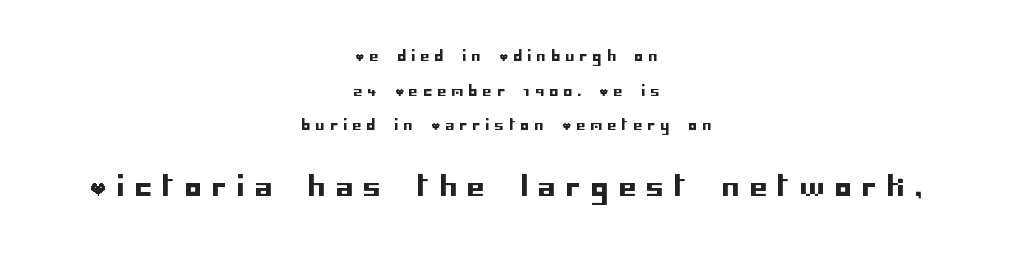
Q: Is the text italic (slanted)? A: No, it is upright.
Q: Is the text underlined? A: No.
Q: How is the paragraph aligned? A: Centered.
Q: Is the spacing between letters normal or unusually wide? A: Unusually wide.
Q: Is the spacing between lines tight, normal or loose? A: Loose.
Q: Which block of text is set in a larger size, the first (top) or the second (bottom)? A: The second (bottom) one.
